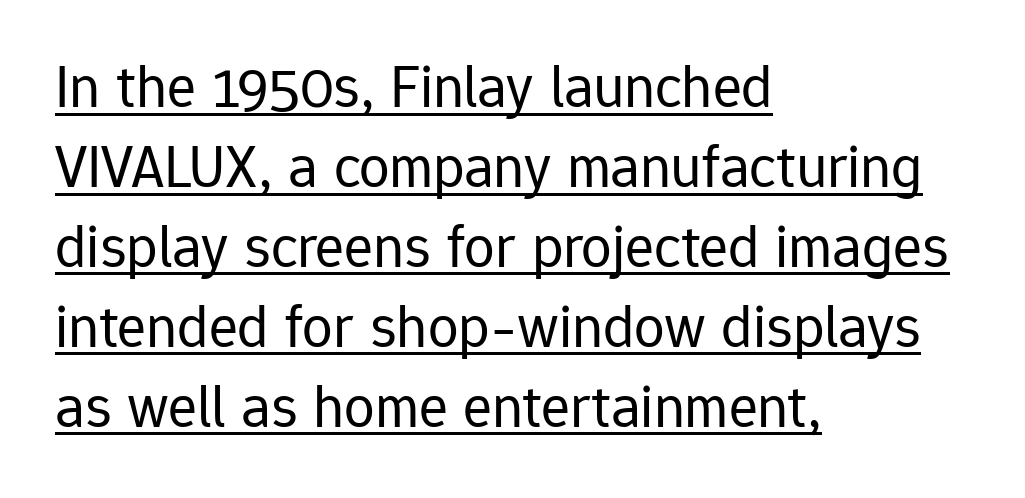
Q: Is the text bold? A: No.
Q: Is the text italic (slanted)? A: No, it is upright.
Q: Is the typeface a serif or a sans-serif typeface? A: Sans-serif.
Q: Is the text underlined? A: Yes.
Q: How is the paragraph aligned? A: Left-aligned.
Q: Is the spacing between letters normal or unusually wide? A: Normal.
Q: Is the spacing between lines tight, normal or loose? A: Normal.
Q: Width (condensed, normal, or wide)? A: Normal.
Q: Stroke contrast? A: Low.
Q: x-height? A: Medium.
Q: Monospaced? A: No.
